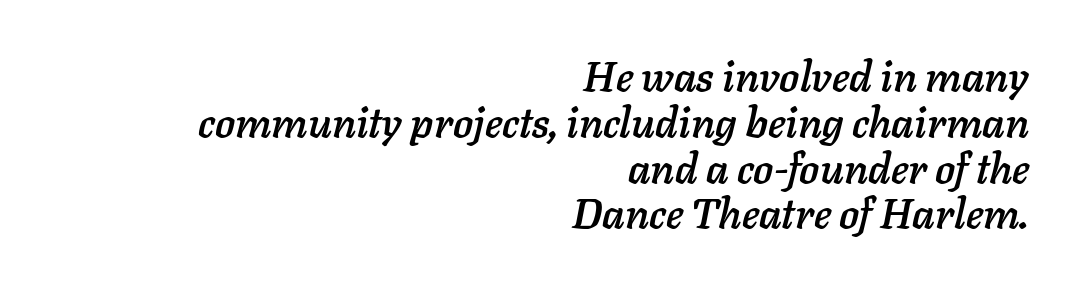
Q: Is the text italic (slanted)? A: Yes, it leans right by about 11 degrees.
Q: Is the text underlined? A: No.
Q: How is the paragraph aligned? A: Right-aligned.
Q: Is the spacing between letters normal or unusually wide? A: Normal.
Q: Is the spacing between lines tight, normal or loose? A: Tight.
Q: Width (condensed, normal, or wide)? A: Normal.
Q: Stroke contrast? A: Low.
Q: x-height? A: Medium.
Q: Monospaced? A: No.
